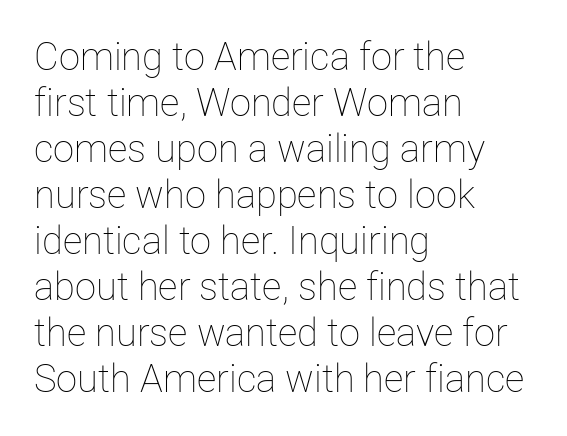
The image shows 38 px thin type, upright; set left-aligned, line spacing 1.21x, normal letter spacing, not underlined; low stroke contrast and a medium x-height.
